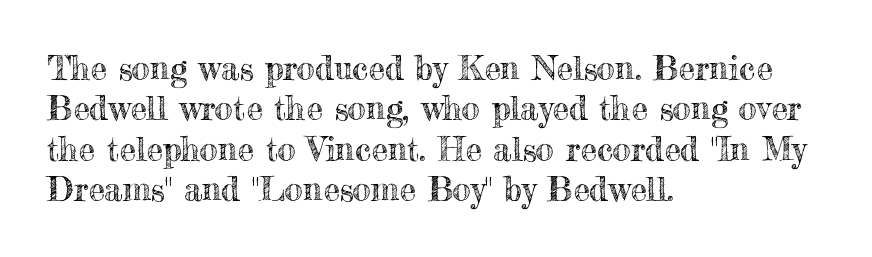
{"italic": "no", "width": "normal", "x_height": "small", "monospaced": "no", "underline": "no", "align": "left", "line_spacing_ratio": 1.22, "letter_spacing": "normal", "letter_spacing_em": 0.0, "glyph_px": 33}
